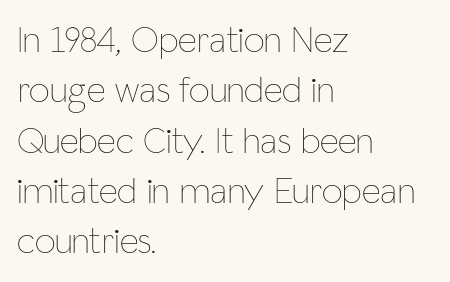
The image shows 37 px thin, condensed type, upright; set left-aligned, normal line spacing (1.36x), normal letter spacing, not underlined; low stroke contrast and a medium x-height.
